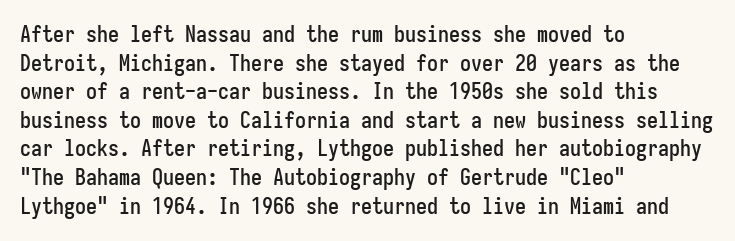
{"italic": "no", "underline": "no", "align": "left", "line_spacing": "normal", "line_spacing_ratio": 1.3, "letter_spacing": "normal", "letter_spacing_em": 0.0, "glyph_px": 22}
